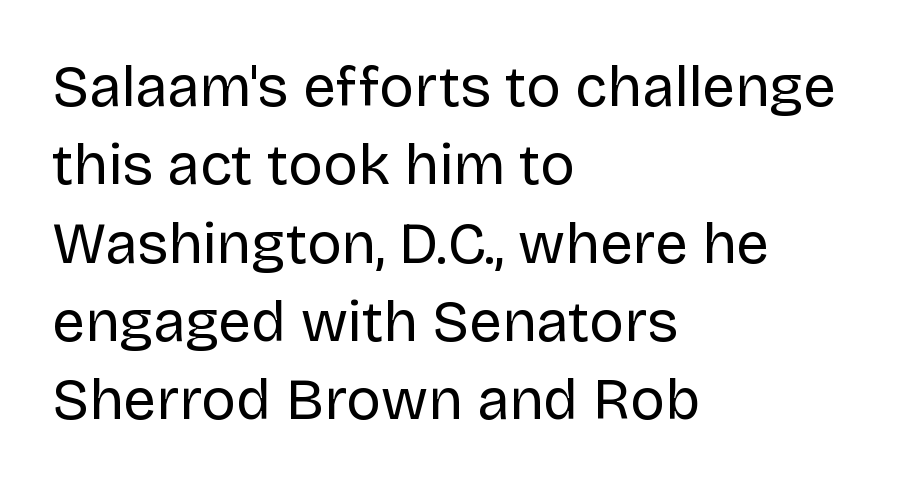
The characters are drawn with everyday or finer stroke widths. Typeset ragged right — the left edge is the straight one. Successive baselines arrive at the customary interval. A typesetter would label this face a sans. Just letters on the line, the space beneath them empty. The horizontal fit of the characters is conventional and even.
